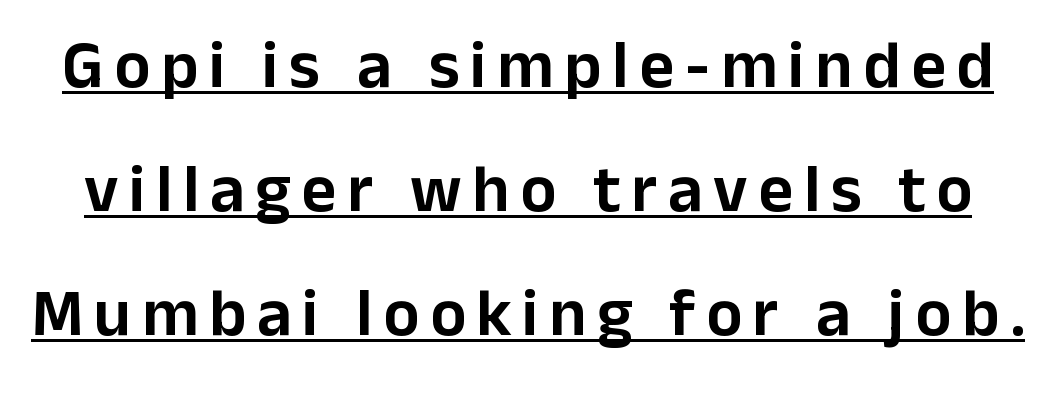
Q: Is the text italic (slanted)? A: No, it is upright.
Q: Is the typeface a serif or a sans-serif typeface? A: Sans-serif.
Q: Is the text underlined? A: Yes.
Q: Width (condensed, normal, or wide)? A: Normal.
Q: Stroke contrast? A: Low.
Q: x-height? A: Medium.
Q: Monospaced? A: No.
